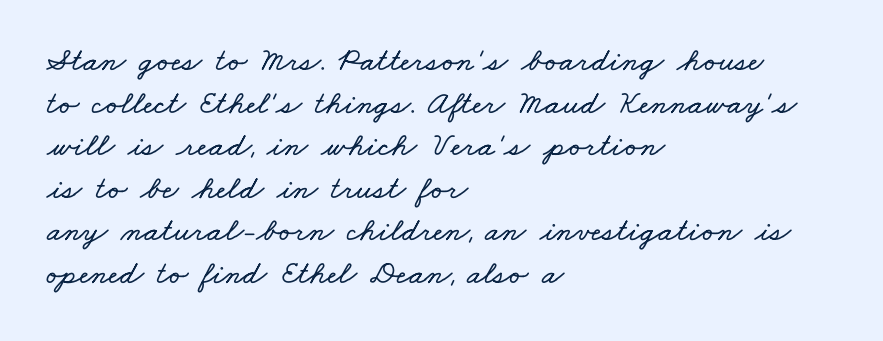
Q: Is the text underlined? A: No.
Q: How is the paragraph aligned? A: Left-aligned.
Q: Is the spacing between letters normal or unusually wide? A: Normal.
Q: Is the spacing between lines tight, normal or loose? A: Normal.
Q: Width (condensed, normal, or wide)? A: Wide.
Q: Stroke contrast? A: Low.
Q: x-height? A: Small.
Q: Monospaced? A: No.
